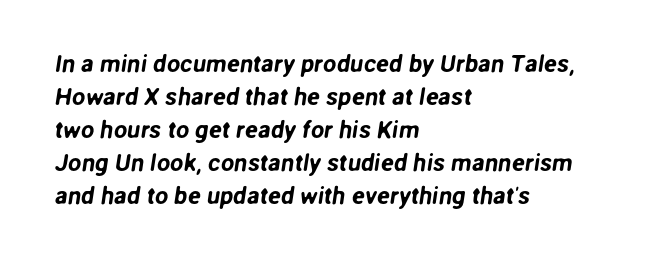
Honestly, there is no underline to notice here at all. The lines in this sample share a left origin and differ only in where they stop. The passage shown has conventional tracking throughout. Interline gaps are of average width in this sample.
